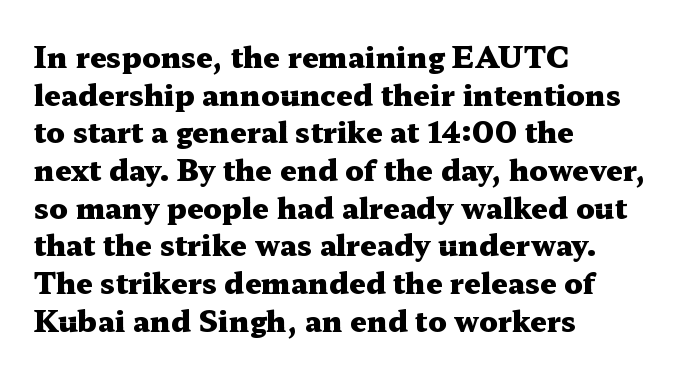
Q: Is the text bold? A: Yes.
Q: Is the text italic (slanted)? A: No, it is upright.
Q: Is the typeface a serif or a sans-serif typeface? A: Serif.
Q: Is the text underlined? A: No.
Q: How is the paragraph aligned? A: Left-aligned.
Q: Is the spacing between letters normal or unusually wide? A: Normal.
Q: Is the spacing between lines tight, normal or loose? A: Normal.
Q: Width (condensed, normal, or wide)? A: Wide.
Q: Stroke contrast? A: Medium.
Q: x-height? A: Medium.
Q: Monospaced? A: No.
